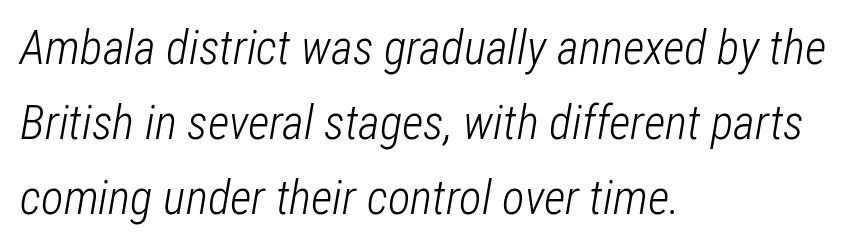
Ink coverage per letter is moderate at most. The face used here is rendered with its standard letterfit. The compositor pushed each line to the left boundary. A bare baseline throughout the passage.
